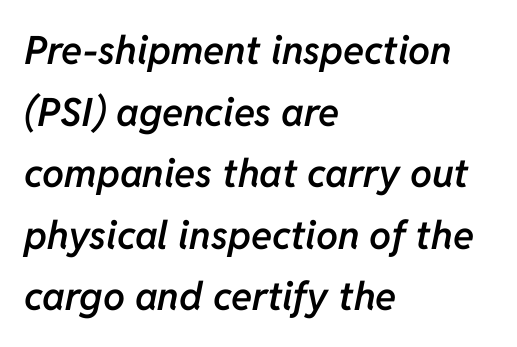
{"italic": "yes", "lean": "right", "slant_degrees": 11, "bold": "semi", "weight": "semibold", "width": "normal", "stroke_contrast": "low", "x_height": "medium", "monospaced": "no", "underline": "no", "align": "left", "line_spacing": "normal", "line_spacing_ratio": 1.58, "letter_spacing": "normal", "letter_spacing_em": 0.0, "glyph_px": 39}
